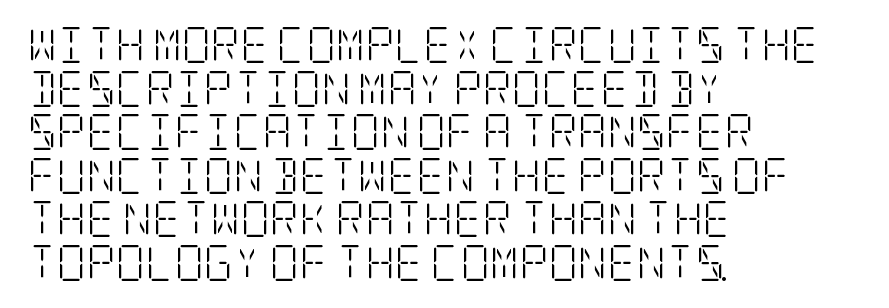
The baseline area is clear. Default kerning and tracking; the words read as compact shapes. The glyphs in this specimen are seriffed. The rendering anchors every line to the left-hand side. A typesetter would mark this as roman, not italic.
